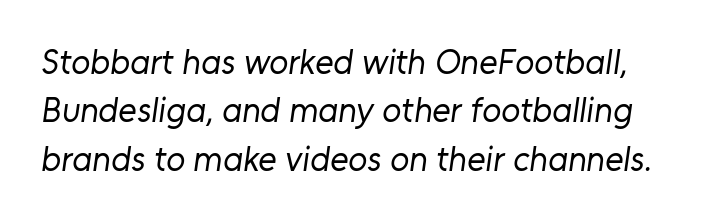
{"serif": "no", "bold": "no", "weight": "regular", "width": "normal", "stroke_contrast": "low", "x_height": "medium", "monospaced": "no", "underline": "no", "line_spacing": "normal", "line_spacing_ratio": 1.38, "letter_spacing": "normal", "letter_spacing_em": 0.0, "glyph_px": 35}
